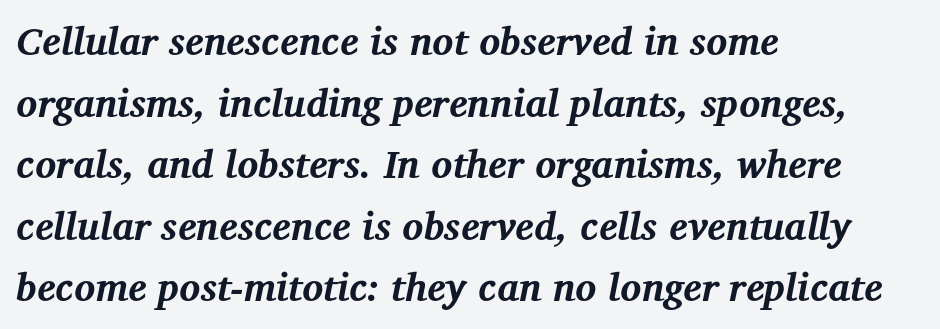
You could not count columns in this text — the font is proportionally spaced. Teacher's note: observe the even left margin — that is flush-left alignment. Typographic density is high because the face is bold. The letters carry serifs — small finishing strokes at the ends of their stems.
